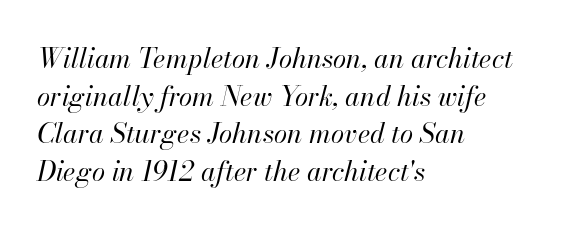
Q: Is the text bold? A: No.
Q: Is the text italic (slanted)? A: Yes, it leans right by about 13 degrees.
Q: Is the text underlined? A: No.
Q: How is the paragraph aligned? A: Left-aligned.
Q: Is the spacing between letters normal or unusually wide? A: Normal.
Q: Is the spacing between lines tight, normal or loose? A: Normal.
